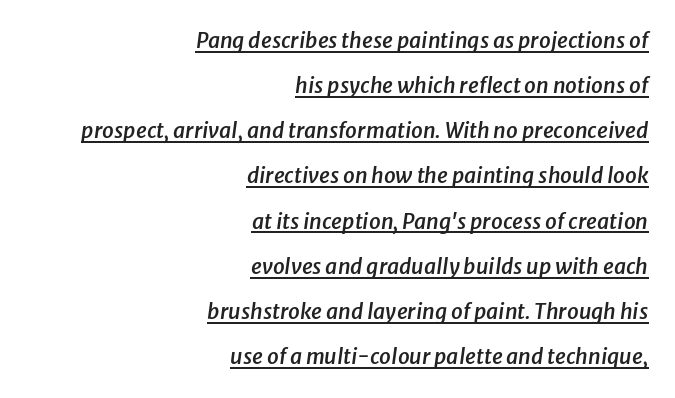
The image shows 21 px text type, italic (leaning right); set right-aligned, loose line spacing (2.15x), normal letter spacing, underlined.
